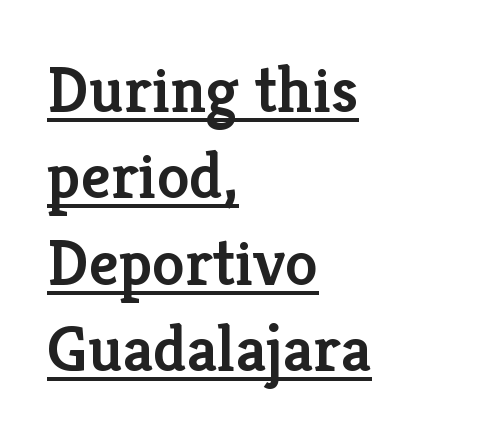
{"serif": "yes", "italic": "no", "bold": "semi", "weight": "semibold", "width": "normal", "stroke_contrast": "low", "x_height": "medium", "monospaced": "no", "underline": "yes", "align": "left", "line_spacing": "normal", "line_spacing_ratio": 1.31, "letter_spacing": "normal", "letter_spacing_em": 0.0, "glyph_px": 66}
